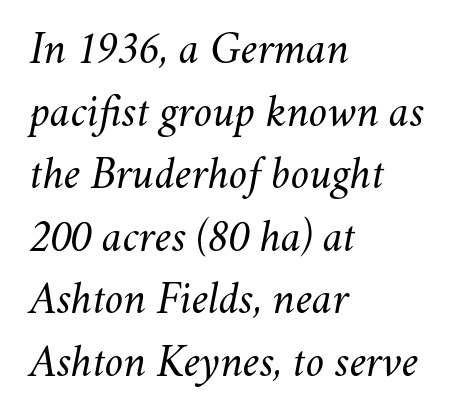
{"italic": "yes", "lean": "right", "slant_degrees": 11, "bold": "no", "weight": "regular", "width": "normal", "stroke_contrast": "medium", "x_height": "small", "monospaced": "no", "underline": "no", "align": "left", "line_spacing": "normal", "line_spacing_ratio": 1.39, "letter_spacing": "normal", "letter_spacing_em": 0.0, "glyph_px": 45}
